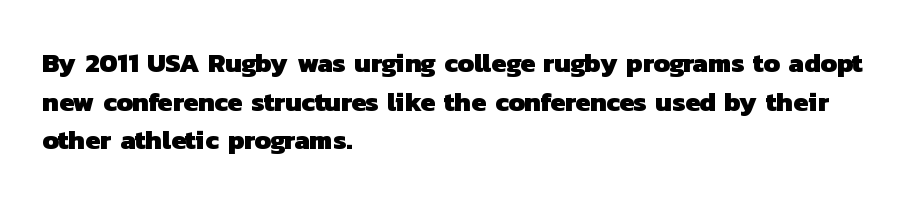
Q: Is the text bold? A: Yes.
Q: Is the text underlined? A: No.
Q: How is the paragraph aligned? A: Left-aligned.
Q: Is the spacing between letters normal or unusually wide? A: Normal.
Q: Is the spacing between lines tight, normal or loose? A: Normal.
